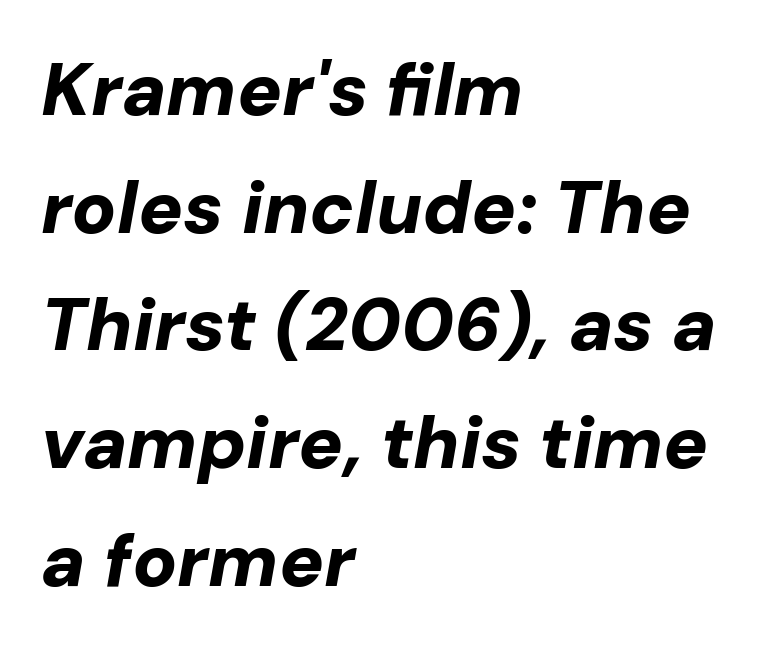
Q: Is the text bold? A: Yes.
Q: Is the text italic (slanted)? A: Yes, it leans right by about 10 degrees.
Q: Is the text underlined? A: No.
Q: How is the paragraph aligned? A: Left-aligned.
Q: Is the spacing between letters normal or unusually wide? A: Normal.
Q: Is the spacing between lines tight, normal or loose? A: Normal.
Q: Width (condensed, normal, or wide)? A: Normal.
Q: Stroke contrast? A: Low.
Q: x-height? A: Medium.
Q: Monospaced? A: No.
